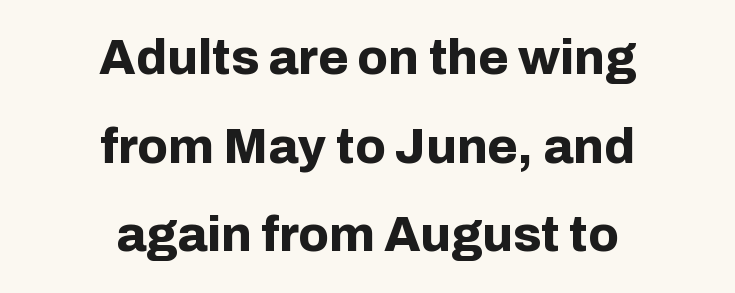
{"serif": "no", "italic": "no", "bold": "yes", "weight": "bold", "width": "normal", "stroke_contrast": "low", "x_height": "medium", "monospaced": "no", "underline": "no", "align": "center", "line_spacing_ratio": 1.81, "letter_spacing": "normal", "letter_spacing_em": 0.0, "glyph_px": 49}
